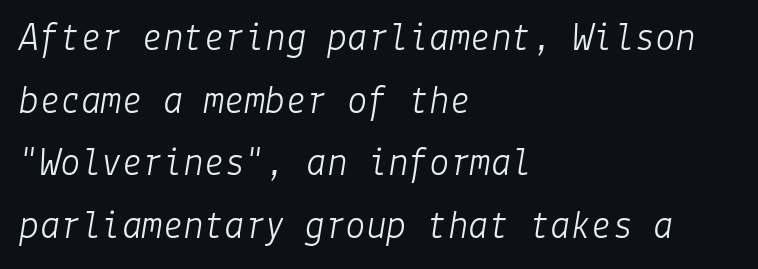
Every character sits at an angle, as italics do. The line-height multiplier appears to be the usual default. Layout note: lines flush left. The rendering keeps characters at their native spacing. Plain, unruled lines of type. The passage shown is not bold in any degree.
